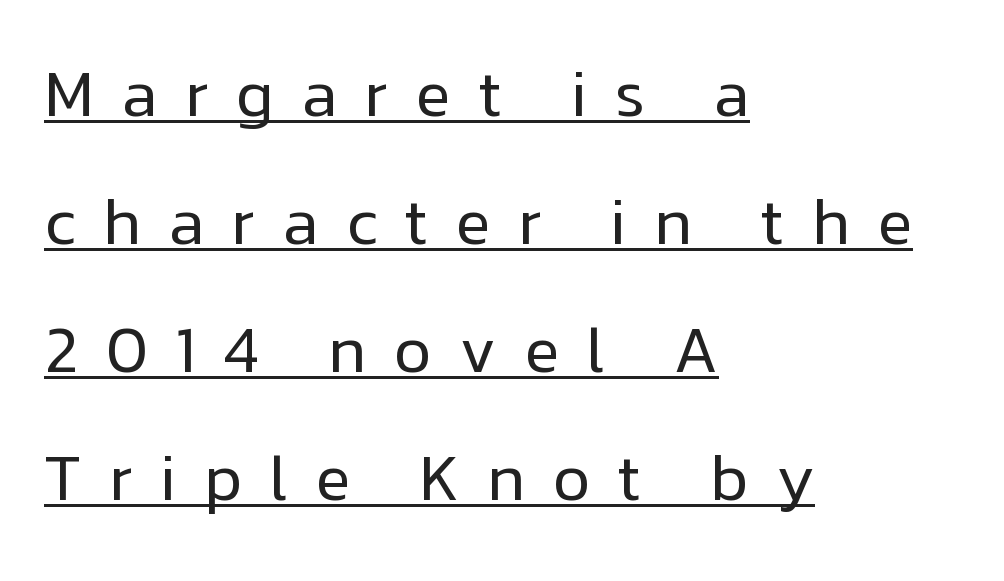
Q: Is the text bold? A: No.
Q: Is the text italic (slanted)? A: No, it is upright.
Q: Is the typeface a serif or a sans-serif typeface? A: Sans-serif.
Q: Is the text underlined? A: Yes.
Q: How is the paragraph aligned? A: Left-aligned.
Q: Is the spacing between letters normal or unusually wide? A: Unusually wide.
Q: Is the spacing between lines tight, normal or loose? A: Loose.
Q: Width (condensed, normal, or wide)? A: Normal.
Q: Stroke contrast? A: Low.
Q: x-height? A: Medium.
Q: Monospaced? A: No.
